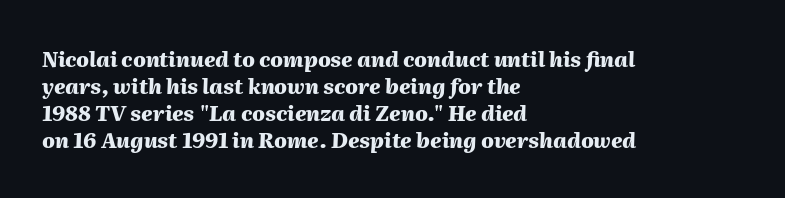
The image shows 21 px bold type, italic (leaning right); set left-aligned, normal line spacing (1.29x), normal letter spacing, not underlined.
